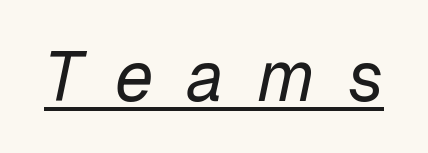
Q: Is the text bold? A: No.
Q: Is the text italic (slanted)? A: Yes, it leans right by about 12 degrees.
Q: Is the text underlined? A: Yes.
Q: Is the spacing between letters normal or unusually wide? A: Unusually wide.
Q: Width (condensed, normal, or wide)? A: Normal.
Q: Stroke contrast? A: Low.
Q: x-height? A: Medium.
Q: Monospaced? A: No.
